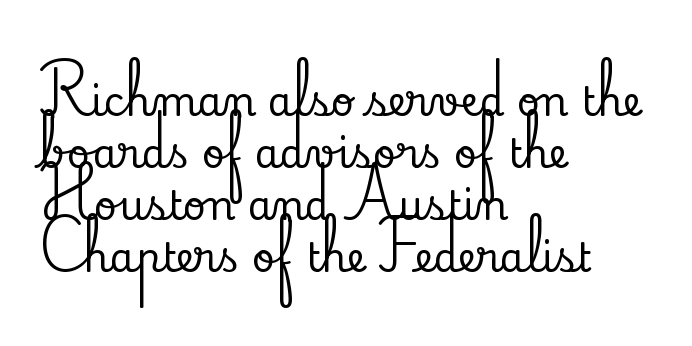
The image shows 40 px serif type, upright; set left-aligned, normal line spacing (1.3x), normal letter spacing, not underlined; low stroke contrast and a small x-height.
